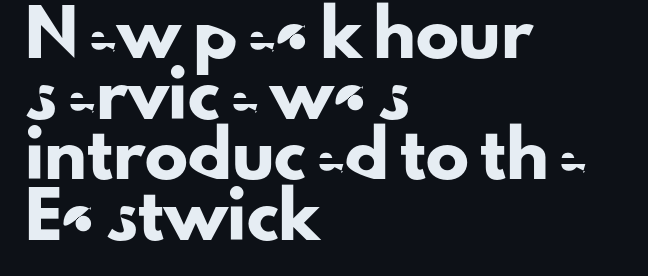
The image shows 43 px sans-serif type, upright; set left-aligned, normal line spacing (1.41x), normal letter spacing, not underlined; low stroke contrast and a small x-height.
